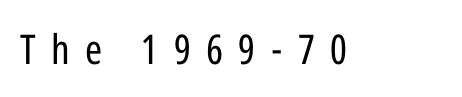
{"serif": "no", "italic": "no", "bold": "no", "weight": "regular", "width": "condensed", "stroke_contrast": "low", "x_height": "medium", "monospaced": "no", "underline": "no", "letter_spacing": "wide", "letter_spacing_em": 0.38, "glyph_px": 41}
